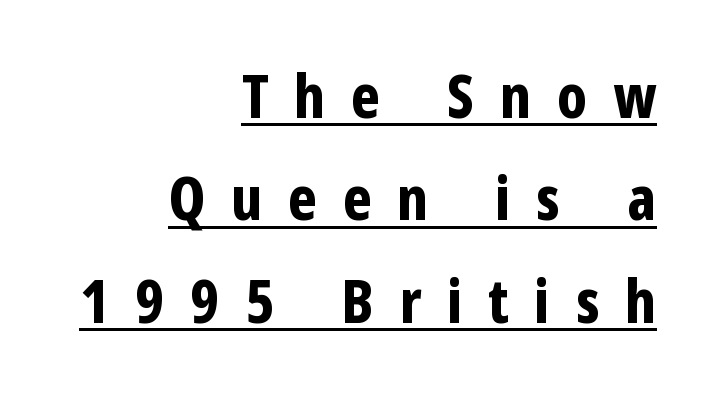
The lines in this sample share a right terminus and differ only in where they begin. The glyphs are accompanied by a horizontal stroke just below them. Style check: upright. Spacing verdict: proportional, widths tailored to each character. Students, note that the glyphs here are deliberately spaced far apart. The passage shown is emphatically bold.
